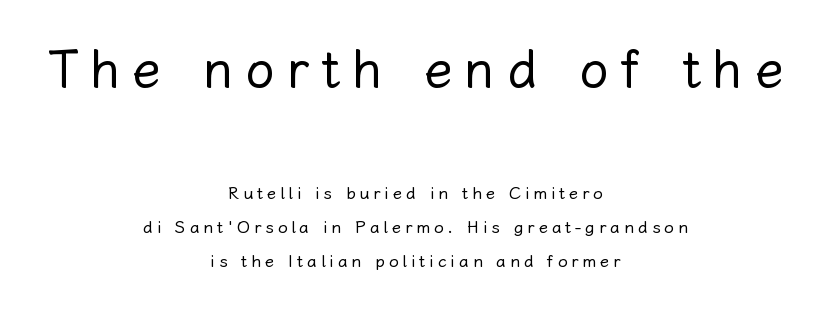
No word sits above an underline. Caption: expanded tracking, letters set apart. Large over small — that's the arrangement of the two blocks here. No italicization has been applied; the sample stays upright. Casual observation: everything's sitting right in the middle. This is not heavy type; no bold has been used.
